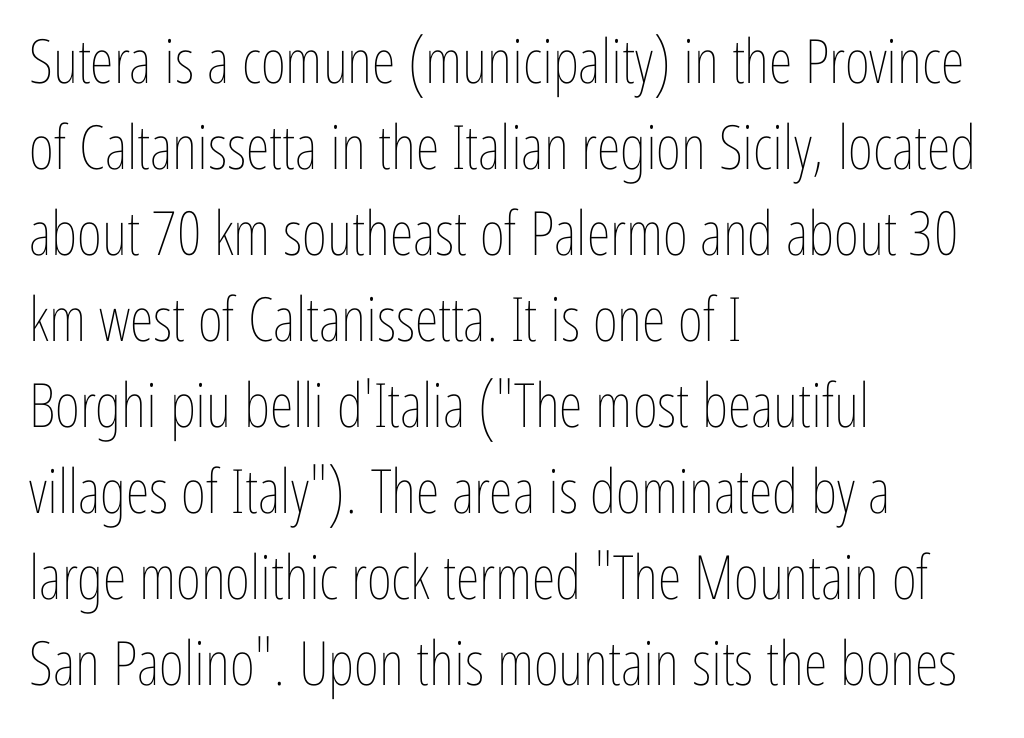
Q: Is the text bold? A: No.
Q: Is the text italic (slanted)? A: No, it is upright.
Q: Is the text underlined? A: No.
Q: How is the paragraph aligned? A: Left-aligned.
Q: Is the spacing between letters normal or unusually wide? A: Normal.
Q: Is the spacing between lines tight, normal or loose? A: Normal.
Q: Width (condensed, normal, or wide)? A: Condensed.
Q: Stroke contrast? A: Low.
Q: x-height? A: Medium.
Q: Monospaced? A: No.
